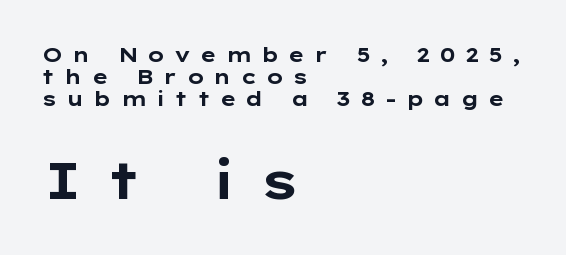
{"serif": "no", "italic": "no", "bold": "yes", "weight": "bold", "width": "wide", "stroke_contrast": "low", "x_height": "medium", "monospaced": "no", "underline": "no", "align": "left", "line_spacing": "tight", "line_spacing_ratio": 1.09, "letter_spacing": "wide", "letter_spacing_em": 0.45, "larger_block": "second", "size_ratio": 2.55, "glyph_px": 51}
